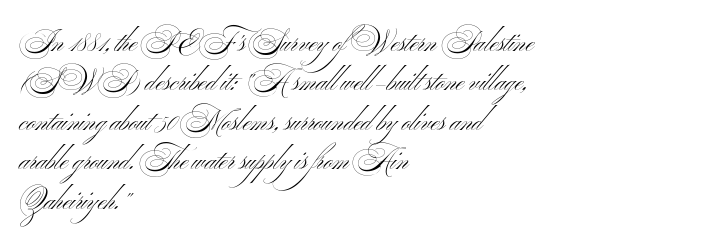
Is the stroke heavy? The answer is a plain regular-or-lighter. The setting favours the left margin, as ordinary paragraphs usually do. Has an underline been added? It has not. Tracking here is standard; glyphs follow each other at the usual distance. Line spacing here is normal.
